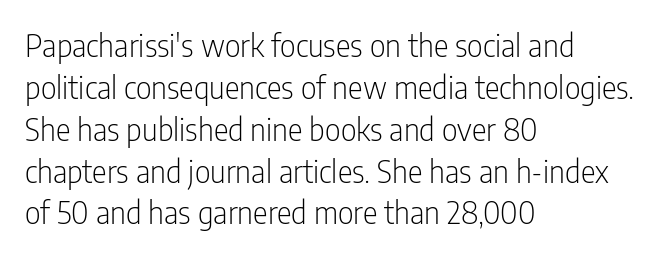
Q: Is the text bold? A: No.
Q: Is the text italic (slanted)? A: No, it is upright.
Q: Is the typeface a serif or a sans-serif typeface? A: Sans-serif.
Q: Is the text underlined? A: No.
Q: How is the paragraph aligned? A: Left-aligned.
Q: Is the spacing between letters normal or unusually wide? A: Normal.
Q: Is the spacing between lines tight, normal or loose? A: Normal.
Q: Width (condensed, normal, or wide)? A: Condensed.
Q: Stroke contrast? A: Low.
Q: x-height? A: Medium.
Q: Monospaced? A: No.
